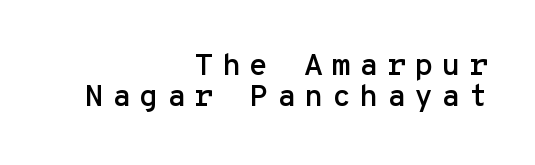
The image shows 31 px sans-serif type, upright, monospaced; set right-aligned, tight line spacing (0.99x), unusually wide letter spacing (+0.27 em), not underlined; low stroke contrast and a medium x-height.
